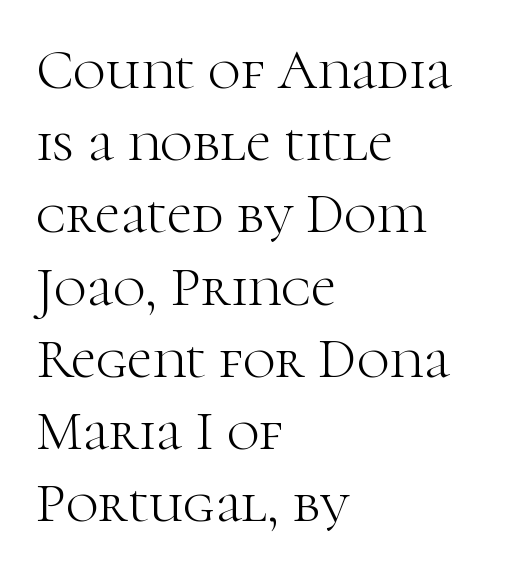
{"serif": "yes", "italic": "no", "bold": "no", "weight": "light", "width": "normal", "stroke_contrast": "high", "x_height": "medium", "monospaced": "no", "underline": "no", "align": "left", "line_spacing": "normal", "line_spacing_ratio": 1.29, "letter_spacing": "normal", "letter_spacing_em": 0.0, "glyph_px": 56}
